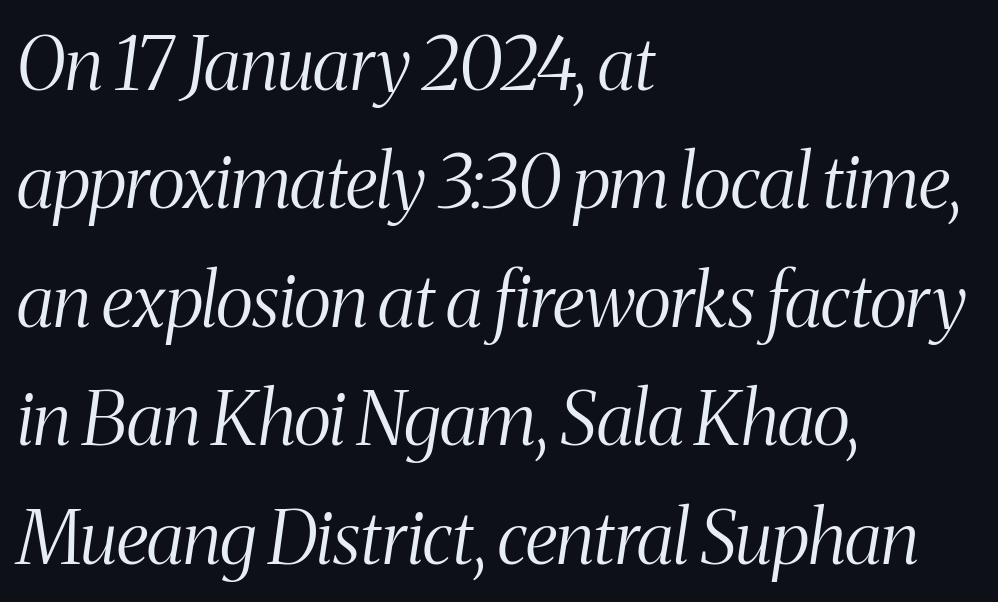
Q: Is the text bold? A: No.
Q: Is the text italic (slanted)? A: Yes, it leans right by about 8 degrees.
Q: Is the typeface a serif or a sans-serif typeface? A: Serif.
Q: Is the text underlined? A: No.
Q: How is the paragraph aligned? A: Left-aligned.
Q: Is the spacing between letters normal or unusually wide? A: Normal.
Q: Is the spacing between lines tight, normal or loose? A: Normal.
Q: Width (condensed, normal, or wide)? A: Condensed.
Q: Stroke contrast? A: Medium.
Q: x-height? A: Medium.
Q: Monospaced? A: No.
